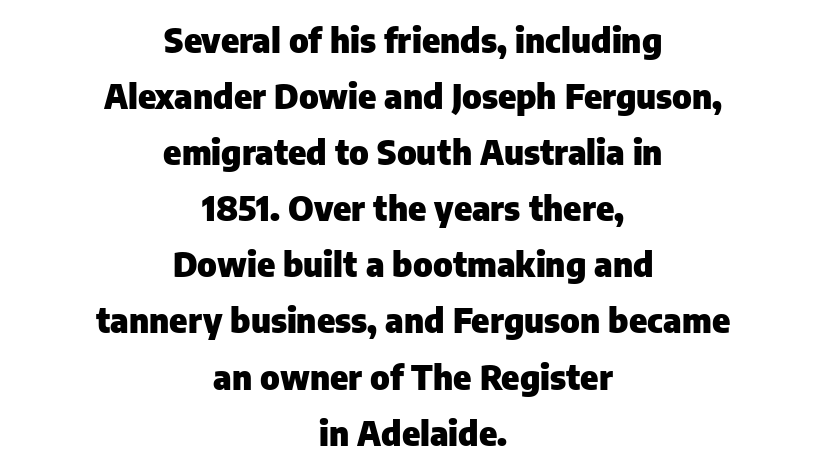
The image shows 34 px heavy sans-serif type, upright; set centered, normal line spacing (1.65x), normal letter spacing, not underlined; low stroke contrast and a medium x-height.
